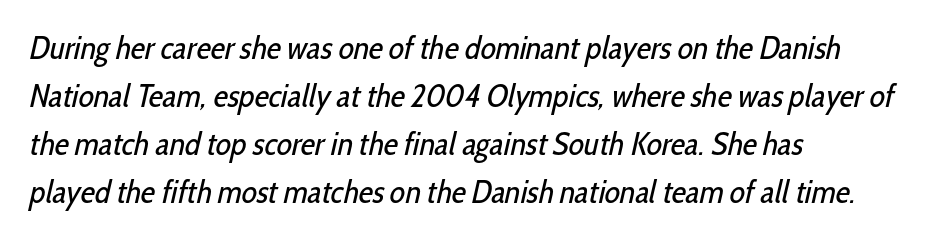
A light-to-regular cut is what we see here. These lines are rendered in a variable-pitch font. Is the letter spacing exaggerated? No — it looks like the ordinary default. Plain, unruled lines of type.
